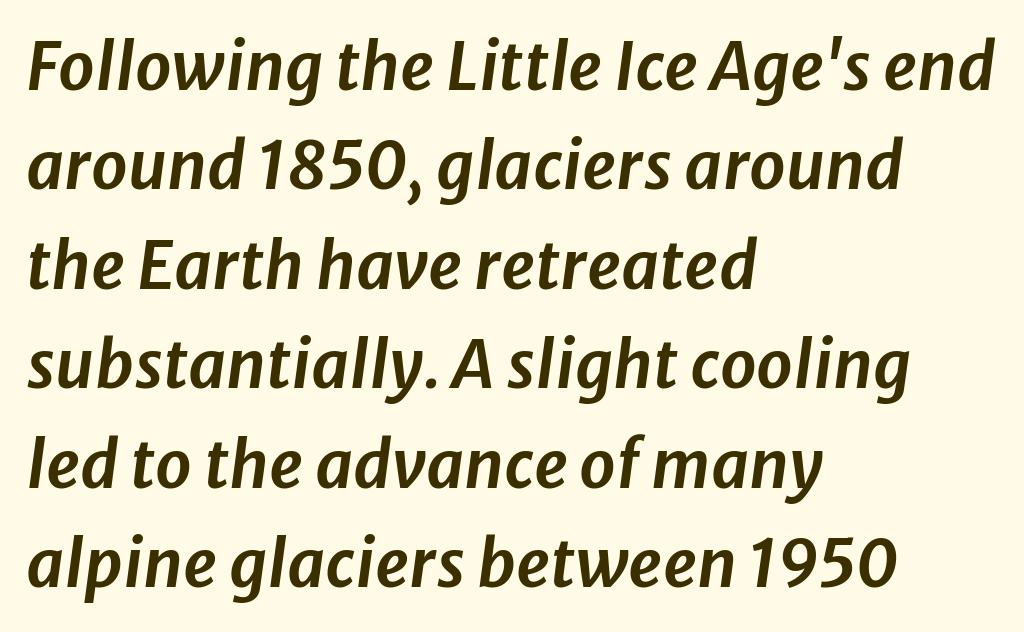
{"italic": "yes", "lean": "right", "slant_degrees": 8, "width": "normal", "stroke_contrast": "low", "x_height": "medium", "monospaced": "no", "underline": "no", "align": "left", "line_spacing": "normal", "line_spacing_ratio": 1.53, "letter_spacing": "normal", "letter_spacing_em": 0.0, "glyph_px": 65}
